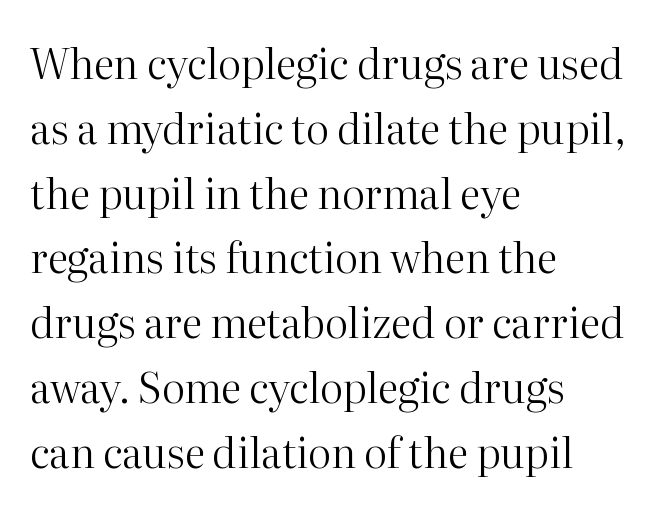
{"serif": "yes", "italic": "no", "bold": "no", "weight": "regular", "width": "normal", "stroke_contrast": "high", "x_height": "medium", "monospaced": "no", "underline": "no", "align": "left", "line_spacing": "normal", "line_spacing_ratio": 1.58, "letter_spacing": "normal", "letter_spacing_em": 0.0, "glyph_px": 41}
